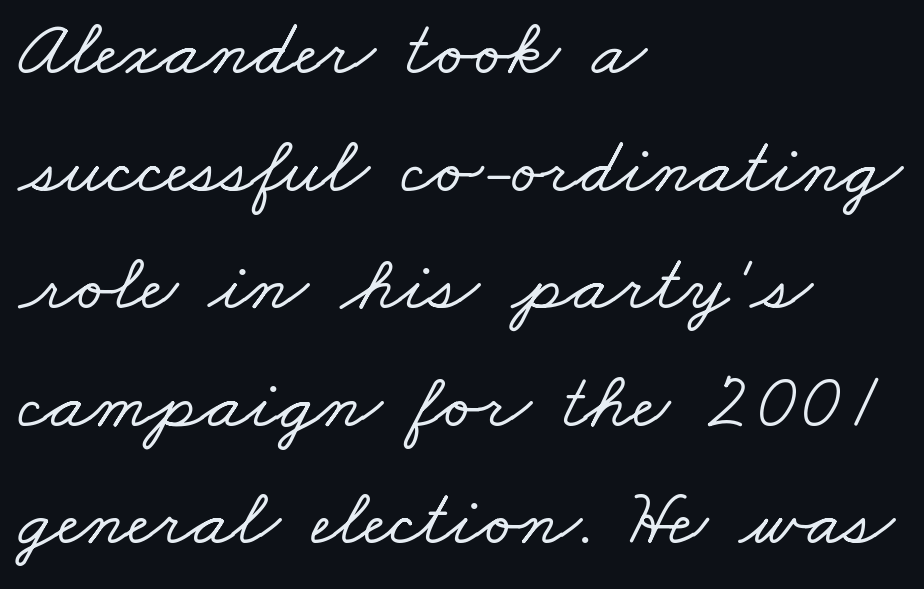
{"serif": "yes", "width": "wide", "stroke_contrast": "low", "x_height": "small", "monospaced": "no", "underline": "no", "align": "left", "line_spacing": "normal", "line_spacing_ratio": 1.47, "letter_spacing": "normal", "letter_spacing_em": 0.0, "glyph_px": 80}
